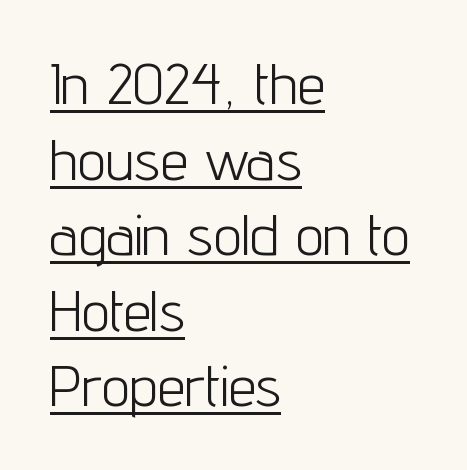
Q: Is the text bold? A: No.
Q: Is the text italic (slanted)? A: No, it is upright.
Q: Is the typeface a serif or a sans-serif typeface? A: Sans-serif.
Q: Is the text underlined? A: Yes.
Q: How is the paragraph aligned? A: Left-aligned.
Q: Is the spacing between letters normal or unusually wide? A: Normal.
Q: Is the spacing between lines tight, normal or loose? A: Normal.
Q: Width (condensed, normal, or wide)? A: Condensed.
Q: Stroke contrast? A: Low.
Q: x-height? A: Medium.
Q: Monospaced? A: No.
